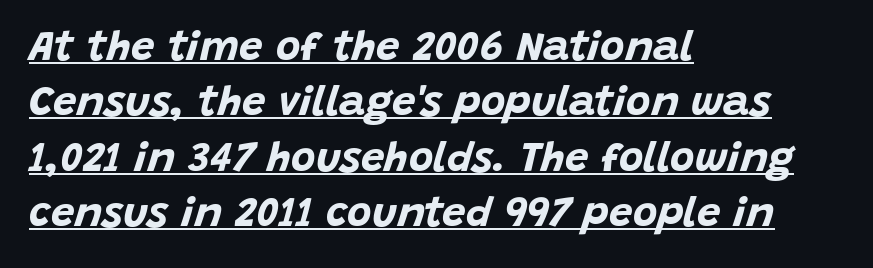
{"italic": "yes", "lean": "right", "slant_degrees": 15, "bold": "yes", "weight": "bold", "width": "normal", "stroke_contrast": "low", "x_height": "large", "monospaced": "no", "underline": "yes", "align": "left", "line_spacing": "normal", "line_spacing_ratio": 1.32, "letter_spacing": "normal", "letter_spacing_em": 0.0, "glyph_px": 42}
